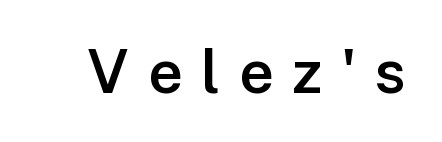
Examine the stroke ends and you'll find no serifs. Words appear elongated and porous because spacing is wide. The letters advance in unequal steps, a hallmark of proportional type. Does the weight exceed regular? Yes, but only to semibold. Plain, unruled lines of type.
